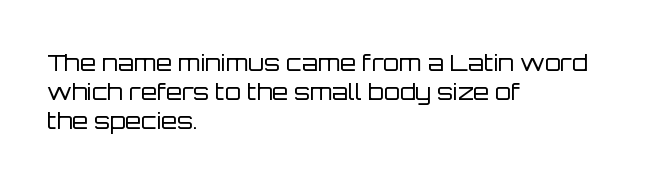
The image shows 23 px text type, upright; set left-aligned, normal line spacing (1.27x), normal letter spacing, not underlined.
